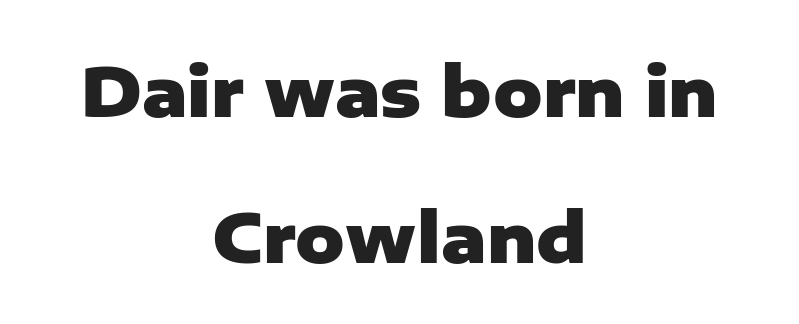
{"serif": "no", "italic": "no", "bold": "yes", "weight": "heavy", "width": "normal", "stroke_contrast": "low", "x_height": "medium", "monospaced": "no", "underline": "no", "align": "center", "line_spacing": "loose", "line_spacing_ratio": 2.14, "letter_spacing": "normal", "letter_spacing_em": 0.0, "glyph_px": 68}
